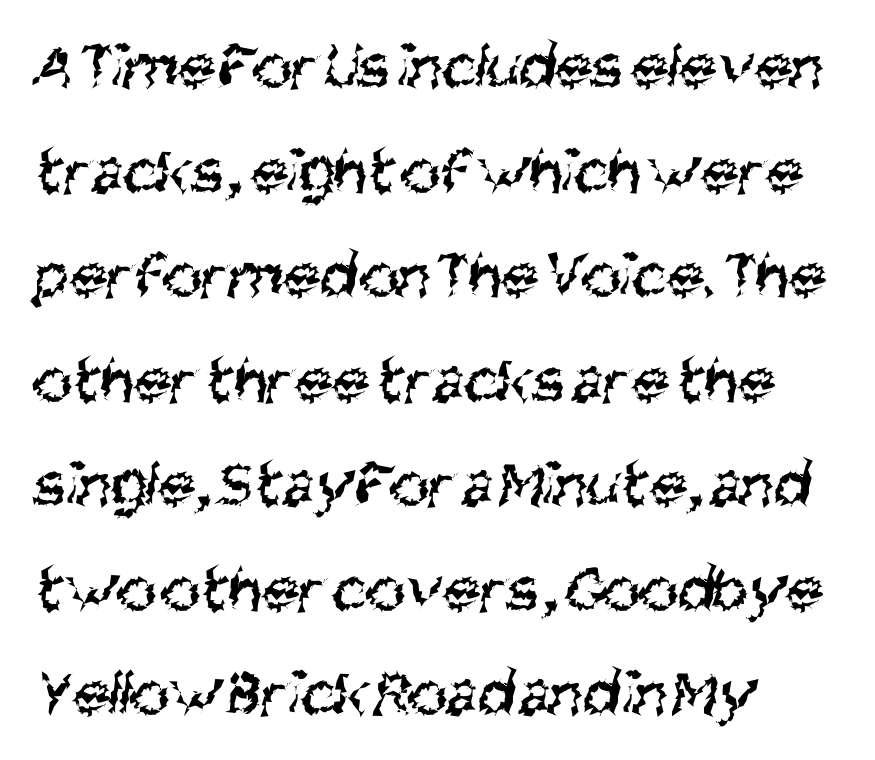
The image shows 67 px regular-weight, condensed sans-serif type; set left-aligned, normal line spacing (1.56x), normal letter spacing, not underlined; medium stroke contrast and a large x-height.
